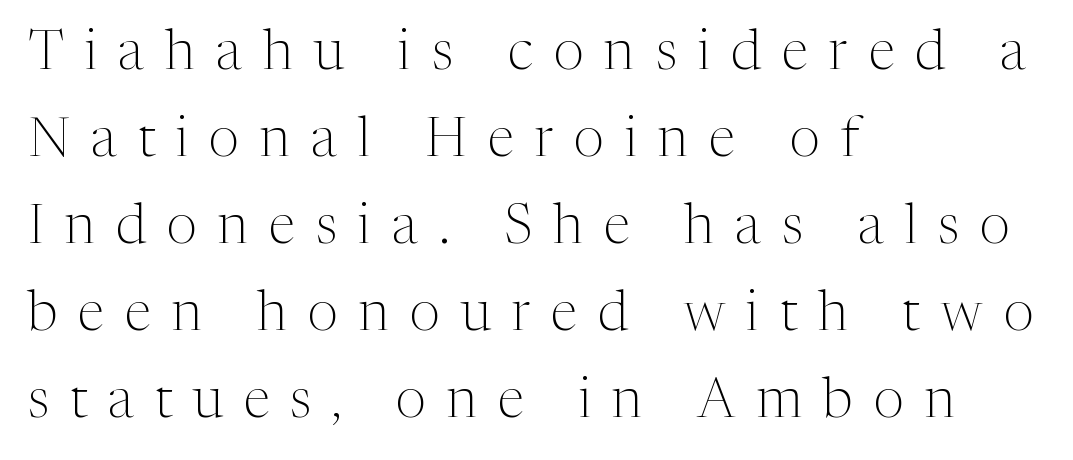
The image shows 55 px light serif type, upright; set left-aligned, normal line spacing (1.58x), unusually wide letter spacing (+0.38 em), not underlined; medium stroke contrast and a medium x-height.
